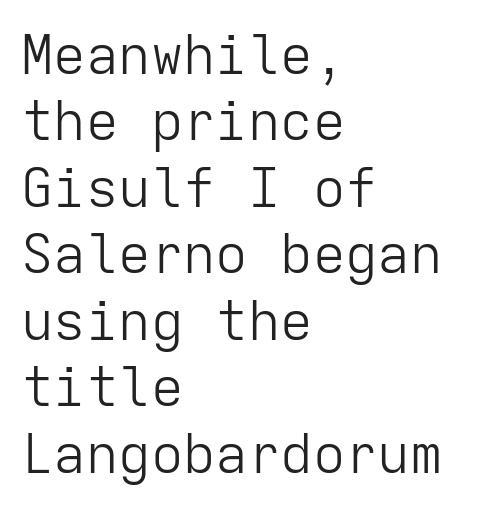
The image shows 54 px light sans-serif type, upright, monospaced; set left-aligned, line spacing 1.23x, normal letter spacing, not underlined; low stroke contrast and a medium x-height.
